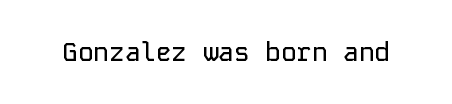
Q: Is the text italic (slanted)? A: No, it is upright.
Q: Is the text underlined? A: No.
Q: Is the spacing between letters normal or unusually wide? A: Normal.
